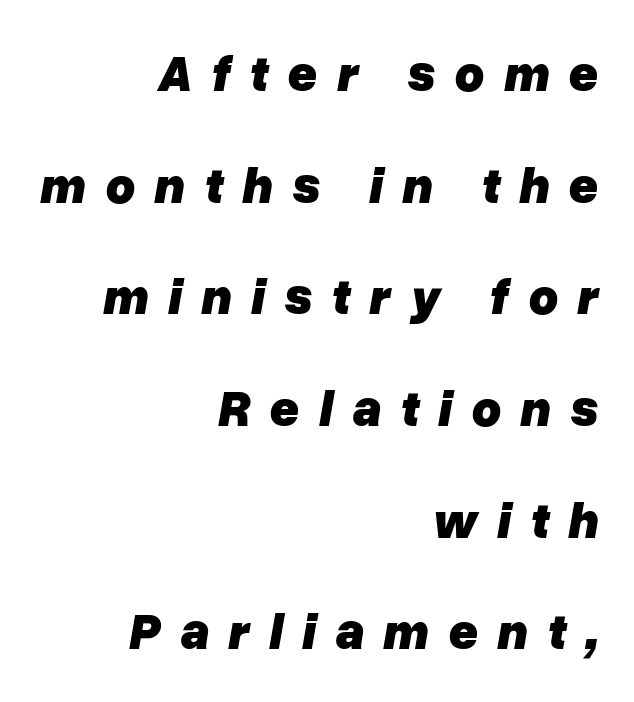
{"italic": "yes", "lean": "right", "slant_degrees": 10, "bold": "yes", "weight": "heavy", "width": "normal", "stroke_contrast": "low", "x_height": "medium", "monospaced": "no", "underline": "no", "align": "right", "line_spacing": "loose", "line_spacing_ratio": 2.19, "letter_spacing": "wide", "letter_spacing_em": 0.37, "glyph_px": 51}
